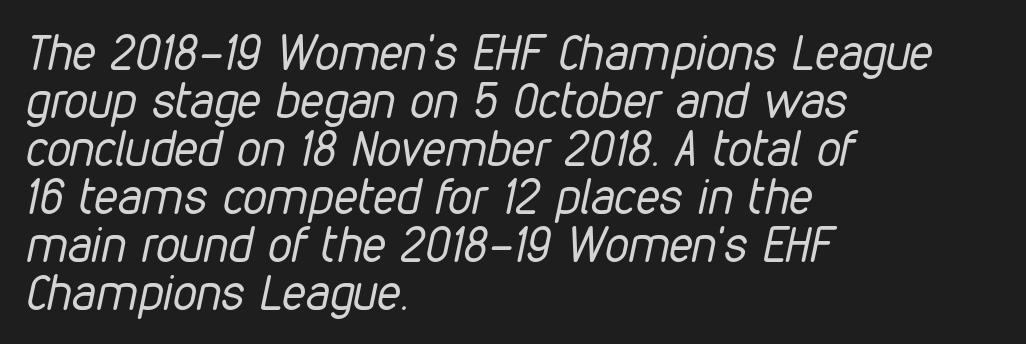
The image shows 48 px regular-weight, condensed type, italic (leaning right); set left-aligned, tight line spacing (1.0x), normal letter spacing, not underlined; low stroke contrast and a medium x-height.
